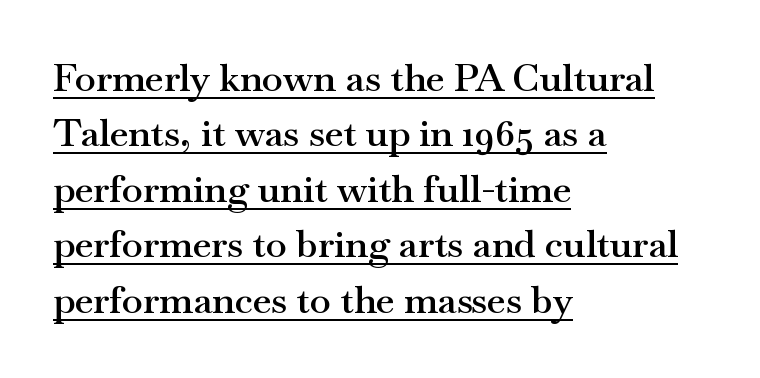
The image shows 38 px semibold, wide serif type, upright; set left-aligned, normal line spacing (1.46x), normal letter spacing, underlined; medium stroke contrast and a small x-height.
